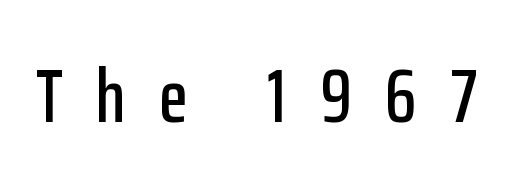
{"serif": "no", "italic": "no", "width": "condensed", "stroke_contrast": "low", "x_height": "medium", "monospaced": "no", "underline": "no", "letter_spacing": "wide", "letter_spacing_em": 0.45, "glyph_px": 75}
